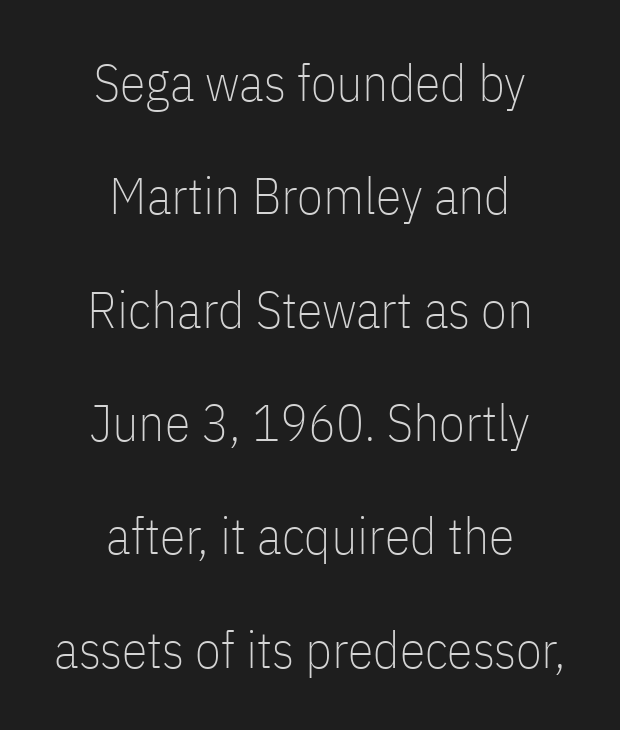
Decoration check: the copy has no underline. Weight: not bold — regular or lighter. Nope, not italic — everything's standing straight. The font family rendered here belongs to the sans-serif group. The rendering positions every line midway between the sides. Between one letter and the next there's only the usual sliver of space.
